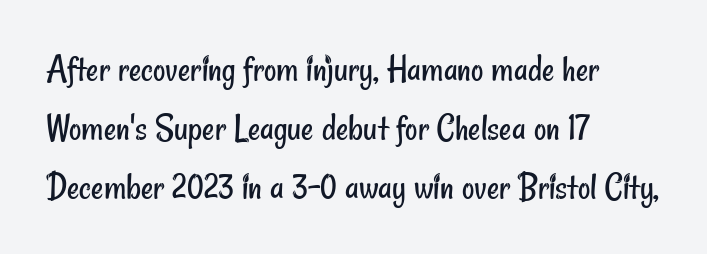
{"serif": "no", "bold": "no", "weight": "regular", "width": "condensed", "stroke_contrast": "low", "x_height": "small", "monospaced": "no", "underline": "no", "align": "left", "line_spacing": "normal", "line_spacing_ratio": 1.55, "letter_spacing": "normal", "letter_spacing_em": 0.0, "glyph_px": 38}
